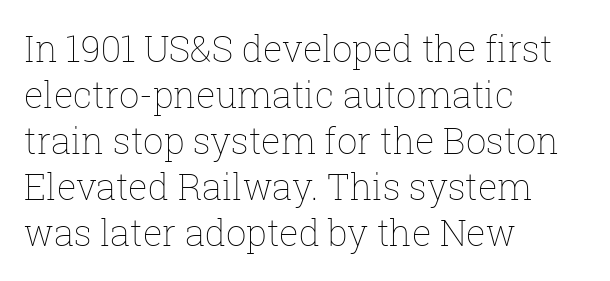
Q: Is the text bold? A: No.
Q: Is the text italic (slanted)? A: No, it is upright.
Q: Is the text underlined? A: No.
Q: How is the paragraph aligned? A: Left-aligned.
Q: Is the spacing between letters normal or unusually wide? A: Normal.
Q: Is the spacing between lines tight, normal or loose? A: Normal.
Q: Width (condensed, normal, or wide)? A: Normal.
Q: Stroke contrast? A: Low.
Q: x-height? A: Medium.
Q: Monospaced? A: No.
